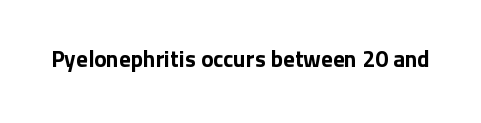
Notice how thick the strokes are: this is what a full bold looks like. In terms of letterspacing, this is plain default setting. The specimen omits any rule beneath the text block's lines. The lettering stays uniformly vertical, giving the passage a roman look.
